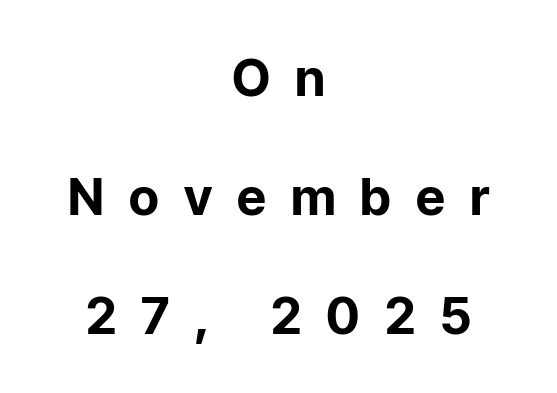
{"serif": "no", "italic": "no", "bold": "yes", "weight": "bold", "width": "normal", "stroke_contrast": "low", "x_height": "medium", "monospaced": "no", "underline": "no", "align": "center", "line_spacing": "loose", "line_spacing_ratio": 2.33, "letter_spacing": "wide", "letter_spacing_em": 0.49, "glyph_px": 51}
